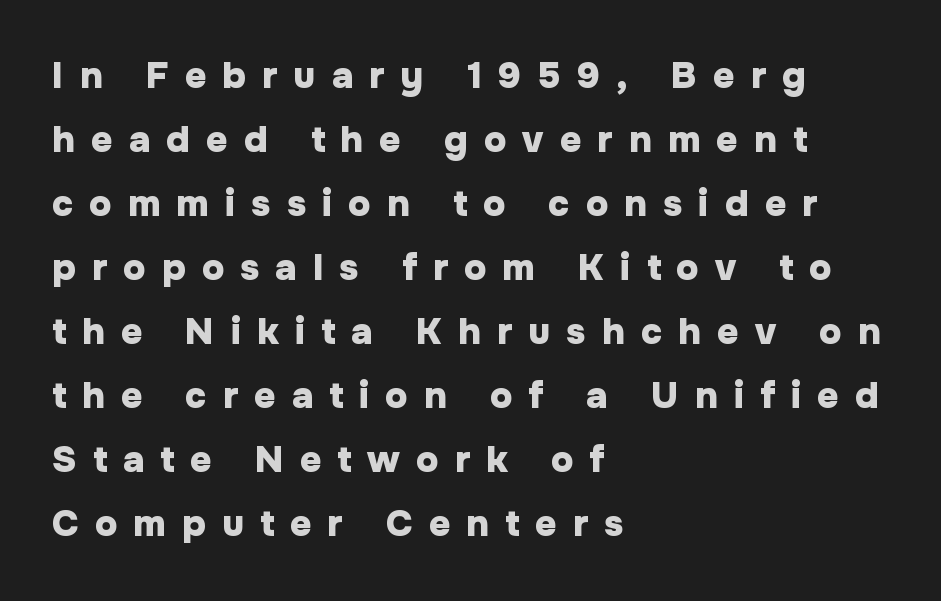
The image shows 37 px heavy sans-serif type, upright; set left-aligned, line spacing 1.73x, unusually wide letter spacing (+0.44 em), not underlined; low stroke contrast and a medium x-height.
